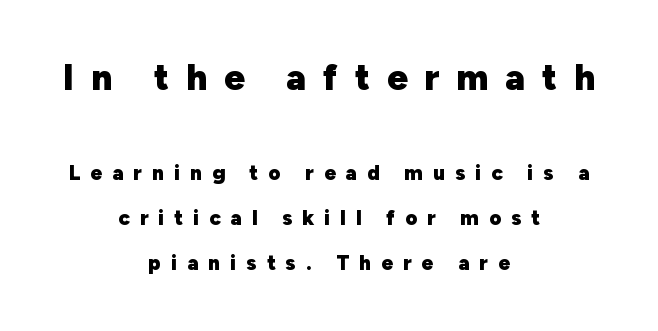
Q: Is the text bold? A: Yes.
Q: Is the text italic (slanted)? A: No, it is upright.
Q: Is the typeface a serif or a sans-serif typeface? A: Sans-serif.
Q: Is the text underlined? A: No.
Q: How is the paragraph aligned? A: Centered.
Q: Is the spacing between letters normal or unusually wide? A: Unusually wide.
Q: Is the spacing between lines tight, normal or loose? A: Loose.
Q: Which block of text is set in a larger size, the first (top) or the second (bottom)? A: The first (top) one.
Q: Width (condensed, normal, or wide)? A: Normal.
Q: Stroke contrast? A: Low.
Q: x-height? A: Medium.
Q: Monospaced? A: No.
